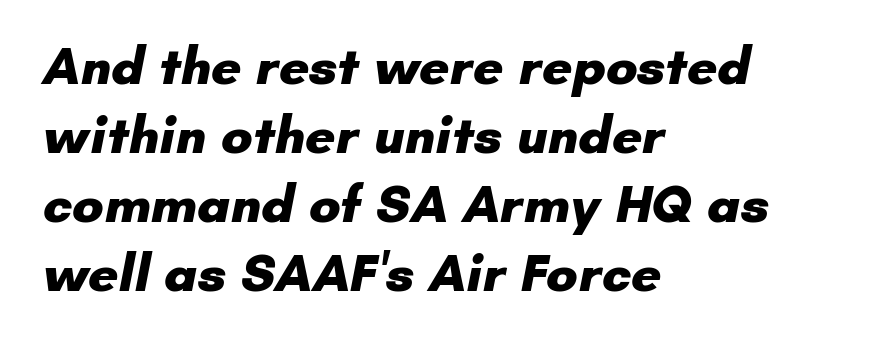
The image shows 53 px heavy sans-serif type; set left-aligned, normal line spacing (1.3x), normal letter spacing, not underlined; low stroke contrast and a small x-height.
